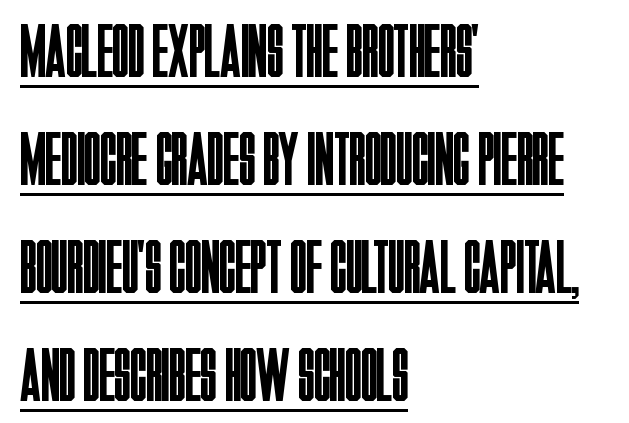
The weight tops out at a normal text grade. Note the varied advance widths — an 'i' is clearly narrower than an 'm'. You could call the tracking neutral — neither tight nor loose. You can tell it's not italic because the verticals are truly vertical. The sample's only ornament is a line tracing under the words.
